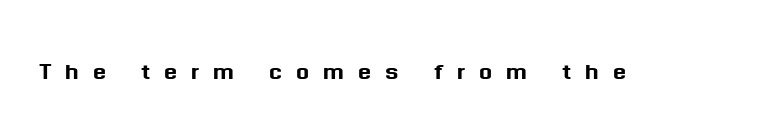
The image shows 31 px sans-serif type, upright; set unusually wide letter spacing (+0.44 em), not underlined; medium stroke contrast and a medium x-height.
